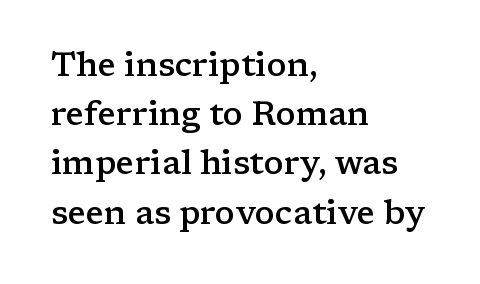
In terms of letterspacing, this is plain default setting. If you drew a ruler down the left edge, every line would touch it. Set as a demibold, roughly 600 on the weight scale. If you measured baseline to baseline, you'd find a middling distance. The passage shown is not underscored anywhere.
